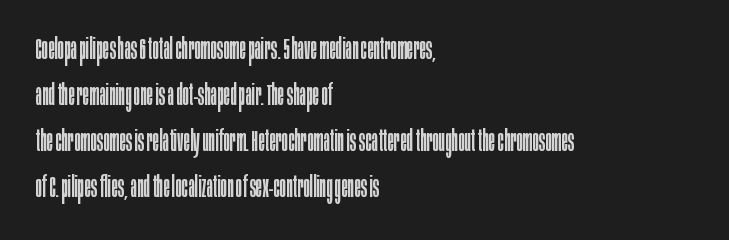
{"serif": "no", "italic": "no", "bold": "no", "weight": "regular", "width": "condensed", "stroke_contrast": "low", "x_height": "large", "monospaced": "no", "underline": "no", "align": "left", "line_spacing": "normal", "line_spacing_ratio": 1.53, "letter_spacing": "normal", "letter_spacing_em": 0.0, "glyph_px": 30}
